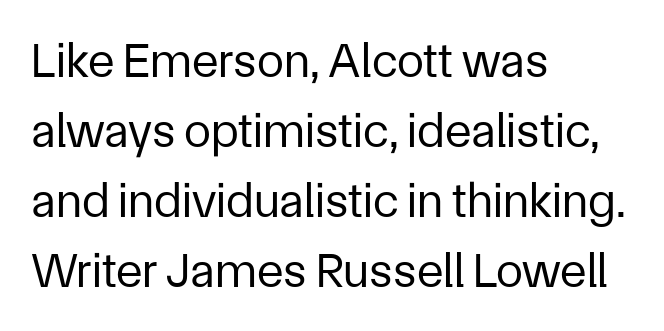
{"serif": "no", "italic": "no", "bold": "no", "weight": "regular", "width": "normal", "stroke_contrast": "low", "x_height": "medium", "monospaced": "no", "underline": "no", "align": "left", "line_spacing": "normal", "line_spacing_ratio": 1.43, "letter_spacing": "normal", "letter_spacing_em": 0.0, "glyph_px": 49}
